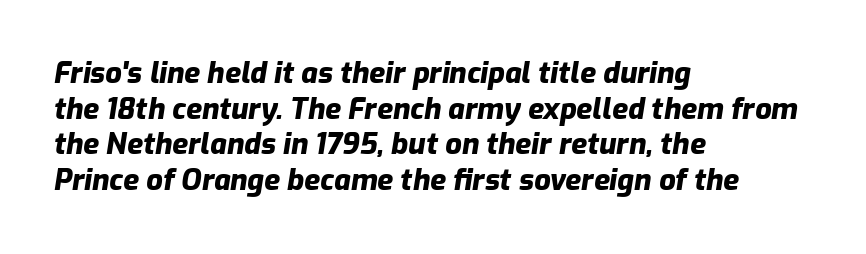
Q: Is the text bold? A: Yes.
Q: Is the text italic (slanted)? A: Yes, it leans right by about 9 degrees.
Q: Is the text underlined? A: No.
Q: How is the paragraph aligned? A: Left-aligned.
Q: Is the spacing between letters normal or unusually wide? A: Normal.
Q: Width (condensed, normal, or wide)? A: Normal.
Q: Stroke contrast? A: Low.
Q: x-height? A: Medium.
Q: Monospaced? A: No.
